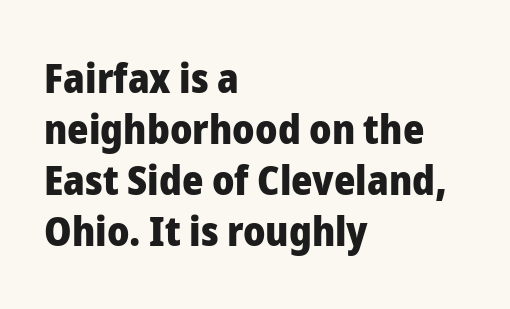
{"serif": "no", "italic": "no", "bold": "yes", "weight": "heavy", "width": "normal", "stroke_contrast": "low", "x_height": "medium", "monospaced": "no", "underline": "no", "align": "left", "line_spacing_ratio": 1.24, "letter_spacing": "normal", "letter_spacing_em": 0.0, "glyph_px": 41}
